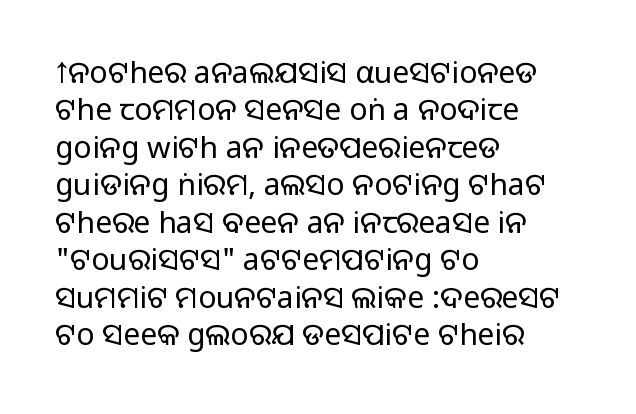
The image shows 30 px sans-serif type, upright; set left-aligned, normal line spacing (1.25x), normal letter spacing, not underlined; medium stroke contrast.
